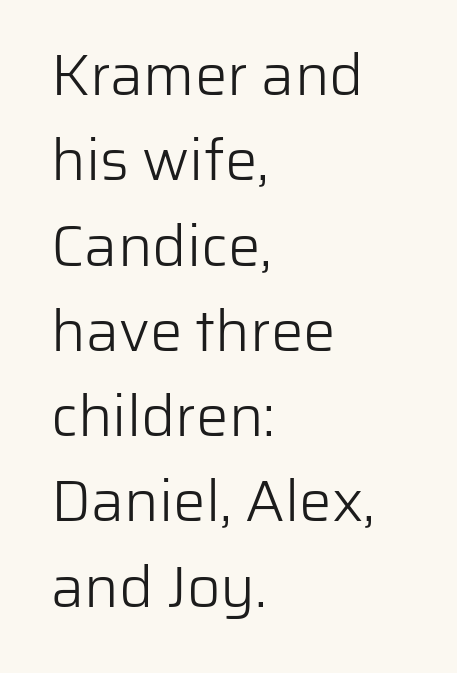
{"serif": "no", "italic": "no", "bold": "no", "weight": "light", "width": "normal", "stroke_contrast": "low", "x_height": "medium", "monospaced": "no", "underline": "no", "align": "left", "line_spacing": "normal", "line_spacing_ratio": 1.47, "letter_spacing": "normal", "letter_spacing_em": 0.0, "glyph_px": 58}
